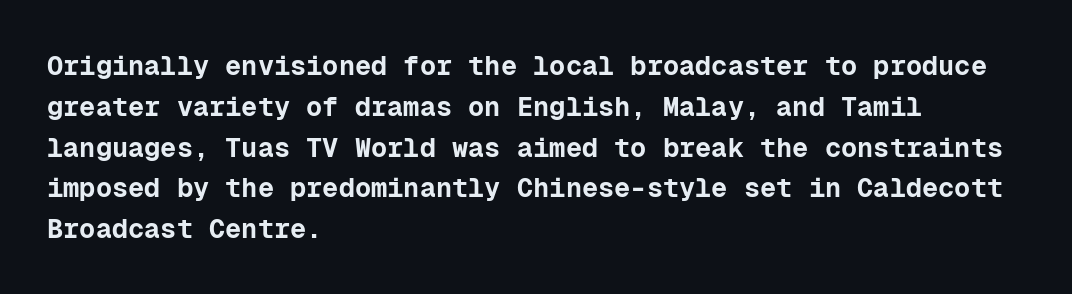
This is the regular roman posture of the typeface. Regarding leading, the lines here are spaced in the standard way. Heft: maximum for text — a bold. The specimen omits any rule beneath the text block's lines.
